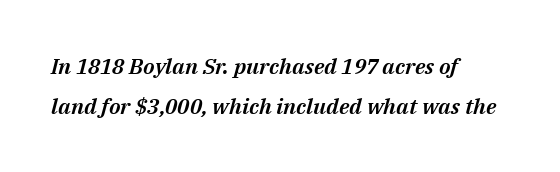
Looking at the ascenders, they clearly lean. The specimen omits any rule beneath the text block's lines. How are the letters spaced? Ordinarily, with no added tracking. Layout note: lines flush left.
